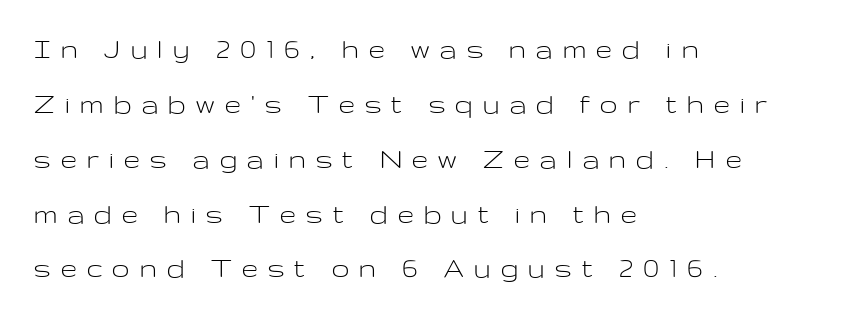
{"serif": "no", "italic": "no", "bold": "no", "weight": "light", "width": "wide", "stroke_contrast": "low", "x_height": "medium", "monospaced": "no", "underline": "no", "align": "left", "line_spacing_ratio": 1.77, "letter_spacing": "wide", "letter_spacing_em": 0.34, "glyph_px": 31}
